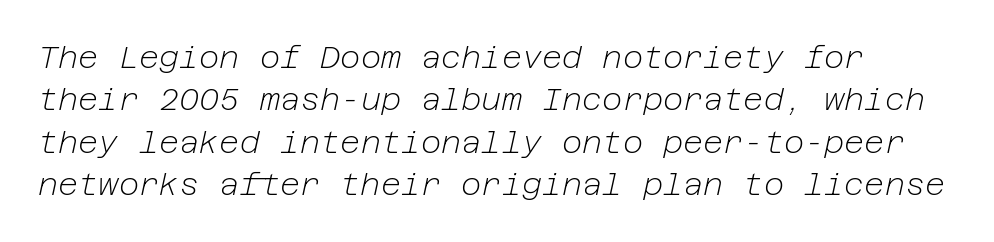
Q: Is the text bold? A: No.
Q: Is the text italic (slanted)? A: Yes, it leans right by about 12 degrees.
Q: Is the text underlined? A: No.
Q: Is the spacing between letters normal or unusually wide? A: Normal.
Q: Is the spacing between lines tight, normal or loose? A: Normal.
Q: Width (condensed, normal, or wide)? A: Normal.
Q: Stroke contrast? A: Low.
Q: x-height? A: Medium.
